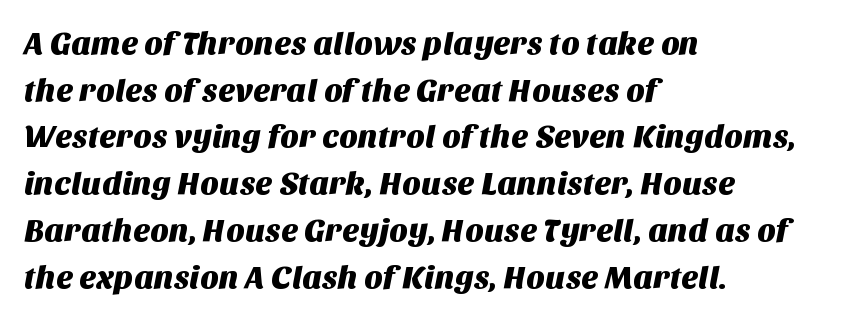
{"serif": "no", "width": "normal", "stroke_contrast": "medium", "x_height": "large", "monospaced": "no", "underline": "no", "align": "left", "line_spacing": "normal", "line_spacing_ratio": 1.46, "letter_spacing": "normal", "letter_spacing_em": 0.0, "glyph_px": 32}
